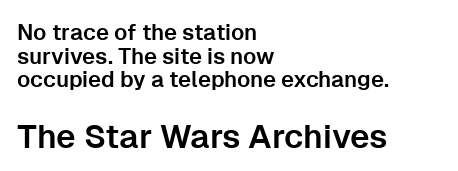
The passage shown is typed in a proportional face where columns would drift. Character size in the trailing block exceeds that of the leading block. Does the type have serifs? No, each stem ends abruptly. This rendering features lettering with no underline. This rendering uses left alignment, leaving the right contour irregular.
